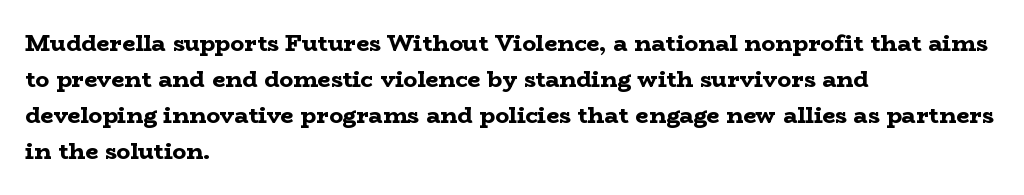
The image shows 23 px bold type, upright; set left-aligned, normal line spacing (1.57x), normal letter spacing, not underlined.
